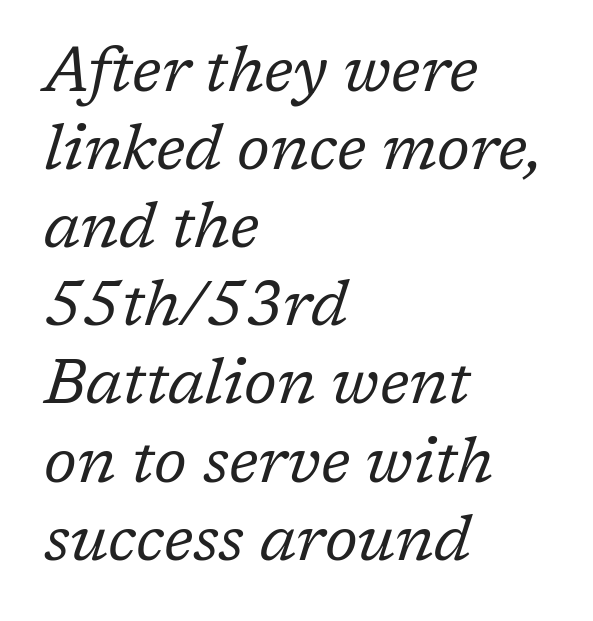
The image shows 63 px regular-weight serif type, italic (leaning right); set left-aligned, line spacing 1.24x, normal letter spacing, not underlined; low stroke contrast and a medium x-height.
